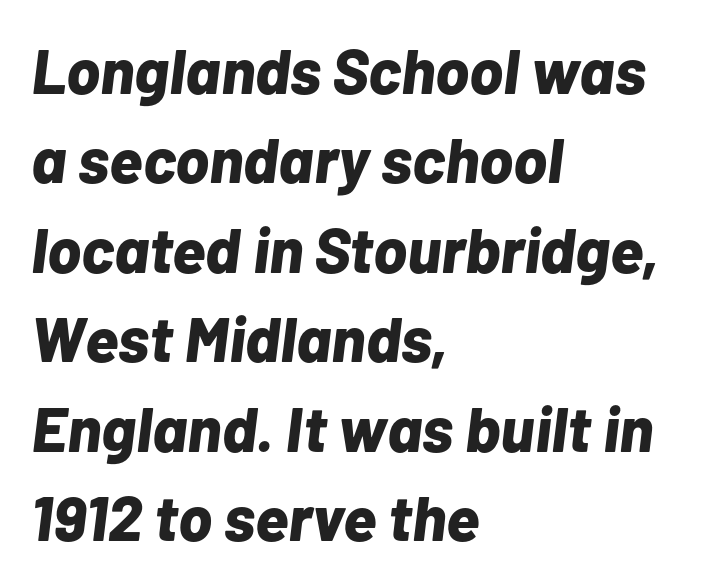
Compared with ordinary roman type, these characters are visibly tilted. The gap between lines stays unmarked. How are the letters spaced? Ordinarily, with no added tracking. The letters advance in unequal steps, a hallmark of proportional type. Pretty heavy lettering here — definitely bold.
